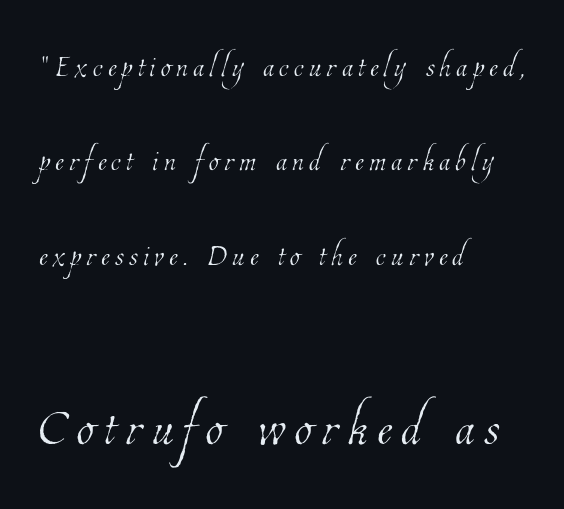
{"bold": "no", "weight": "thin", "width": "condensed", "stroke_contrast": "low", "x_height": "medium", "monospaced": "no", "underline": "no", "align": "left", "line_spacing": "loose", "line_spacing_ratio": 2.3, "larger_block": "second", "size_ratio": 1.76, "glyph_px": 72}
